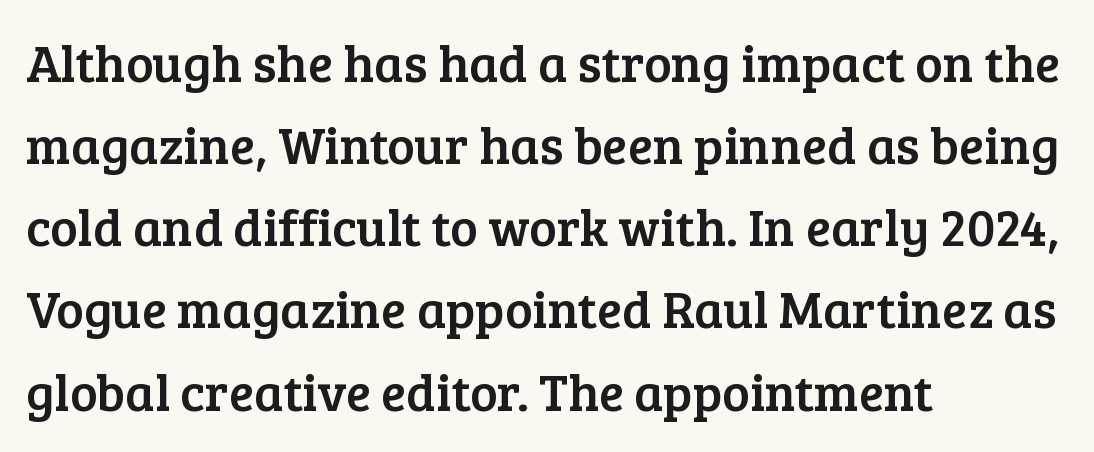
The image shows 52 px serif type, upright; set left-aligned, normal line spacing (1.58x), normal letter spacing, not underlined; low stroke contrast and a medium x-height.
